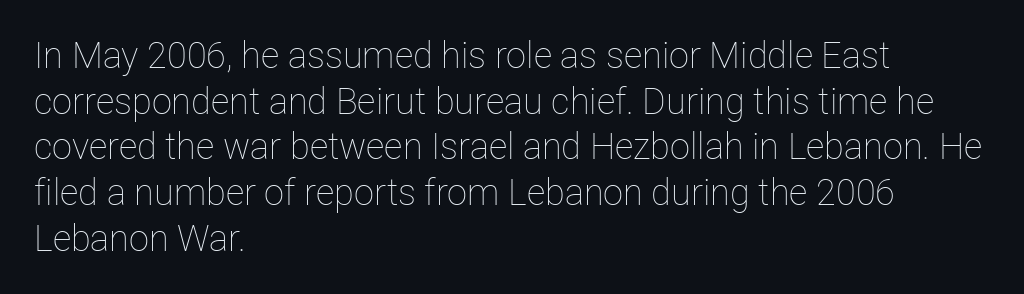
The image shows 36 px thin type, upright; set left-aligned, normal line spacing (1.27x), normal letter spacing, not underlined; low stroke contrast and a medium x-height.
